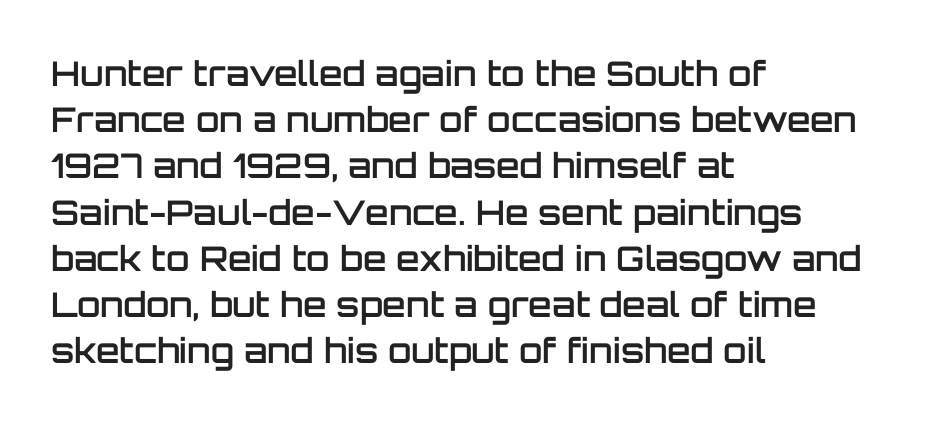
The image shows 34 px semibold sans-serif type, upright; set left-aligned, normal line spacing (1.36x), normal letter spacing, not underlined; low stroke contrast and a large x-height.
